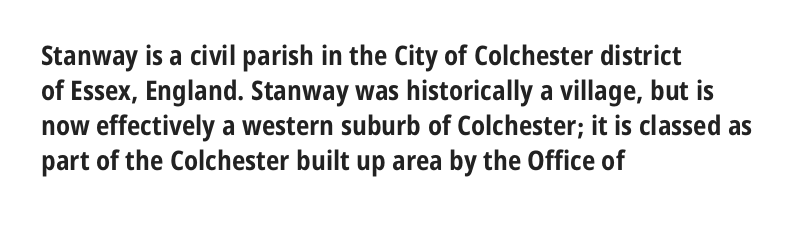
Q: Is the text bold? A: Yes.
Q: Is the text italic (slanted)? A: No, it is upright.
Q: Is the text underlined? A: No.
Q: How is the paragraph aligned? A: Left-aligned.
Q: Is the spacing between letters normal or unusually wide? A: Normal.
Q: Is the spacing between lines tight, normal or loose? A: Normal.
